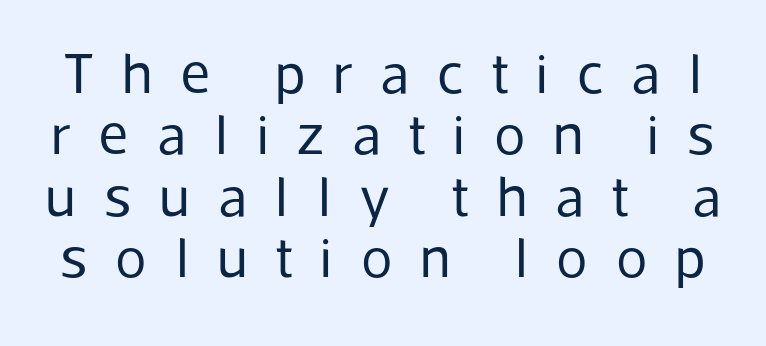
{"serif": "no", "italic": "no", "bold": "no", "weight": "regular", "width": "normal", "stroke_contrast": "low", "x_height": "medium", "monospaced": "no", "underline": "no", "line_spacing": "tight", "line_spacing_ratio": 1.06, "letter_spacing": "wide", "letter_spacing_em": 0.48, "glyph_px": 58}
